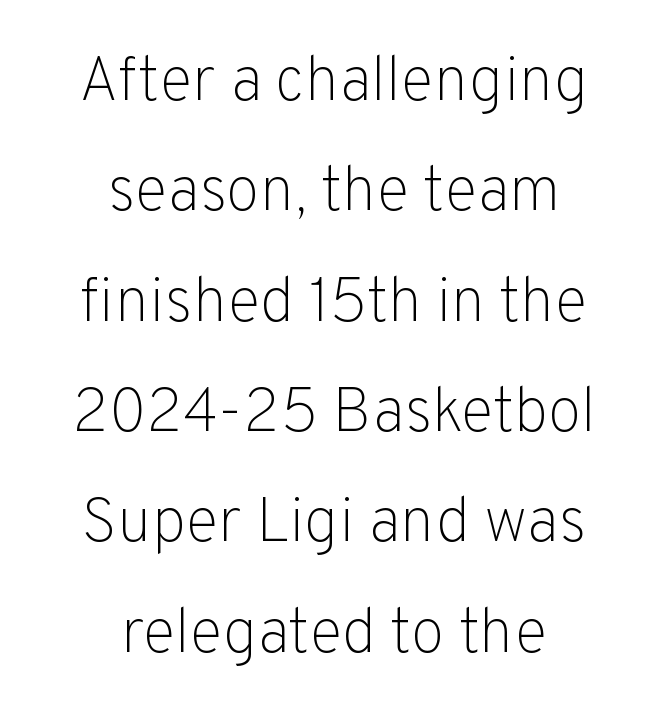
The image shows 62 px light sans-serif type, upright; set centered, line spacing 1.78x, normal letter spacing, not underlined; low stroke contrast and a medium x-height.
